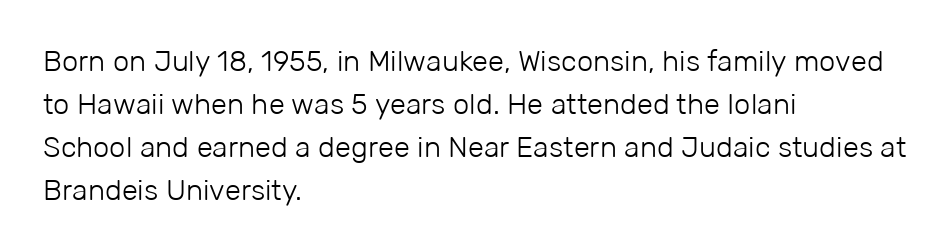
Q: Is the text bold? A: No.
Q: Is the text italic (slanted)? A: No, it is upright.
Q: Is the typeface a serif or a sans-serif typeface? A: Sans-serif.
Q: Is the text underlined? A: No.
Q: How is the paragraph aligned? A: Left-aligned.
Q: Is the spacing between letters normal or unusually wide? A: Normal.
Q: Is the spacing between lines tight, normal or loose? A: Normal.
Q: Width (condensed, normal, or wide)? A: Normal.
Q: Stroke contrast? A: Low.
Q: x-height? A: Medium.
Q: Monospaced? A: No.
